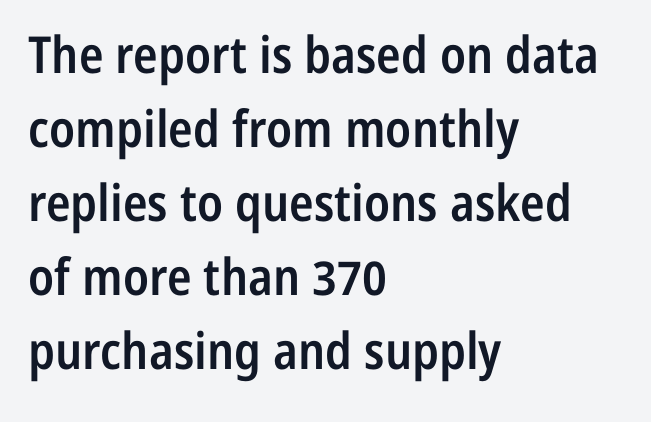
Stroke thickness is moderately raised; the sample reads as semibold. This sample is left-justified, so line endings fall wherever the words run out. Does the leading feel generous? No, just average. Note: no serifs on the glyphs. The face used here is proportionally spaced, like ordinary book or web type. In terms of letterspacing, this is plain default setting.
